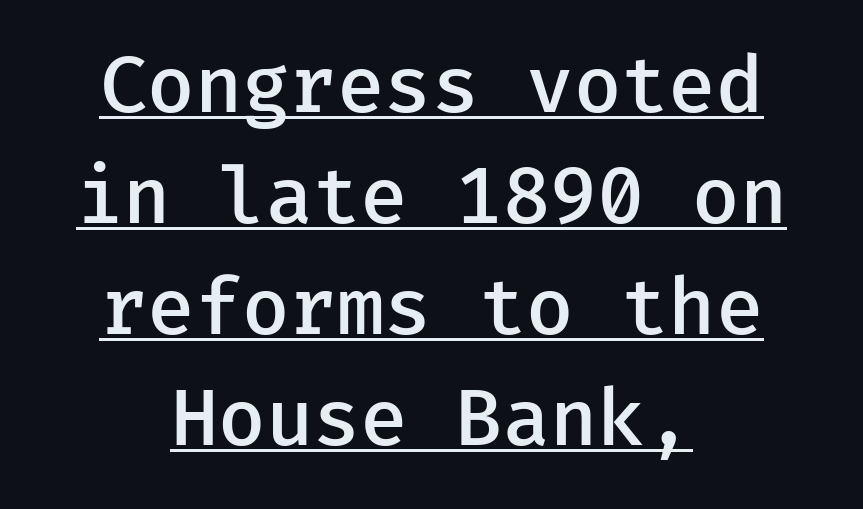
Underlined type. The typeface chosen for these lines omits serifs. Teacher's note: observe the equal gaps on both sides — that is centered alignment. Characters remain perfectly vertical along every line. How are the letters spaced? Ordinarily, with no added tracking. Typesetter's note: demi weight, one step under bold.
